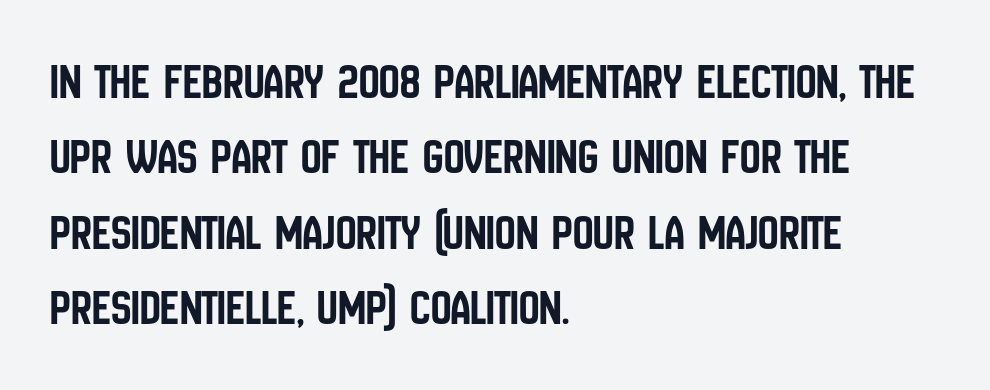
Q: Is the text italic (slanted)? A: No, it is upright.
Q: Is the typeface a serif or a sans-serif typeface? A: Sans-serif.
Q: Is the text underlined? A: No.
Q: How is the paragraph aligned? A: Left-aligned.
Q: Is the spacing between letters normal or unusually wide? A: Normal.
Q: Is the spacing between lines tight, normal or loose? A: Normal.
Q: Width (condensed, normal, or wide)? A: Condensed.
Q: Stroke contrast? A: Low.
Q: x-height? A: Large.
Q: Monospaced? A: No.
